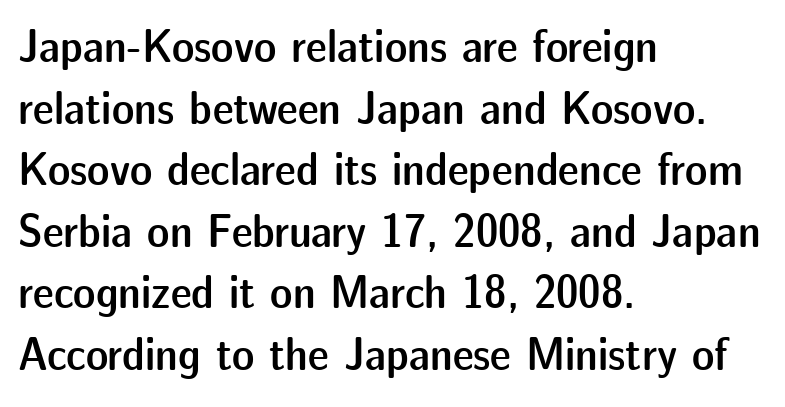
Here the designer chose a conventional face with non-uniform glyph widths. If you drew a ruler down the left edge, every line would touch it. Does the lettering tilt? It doesn't — this is upright. Honestly, the letter spacing is just normal — you wouldn't notice it.
